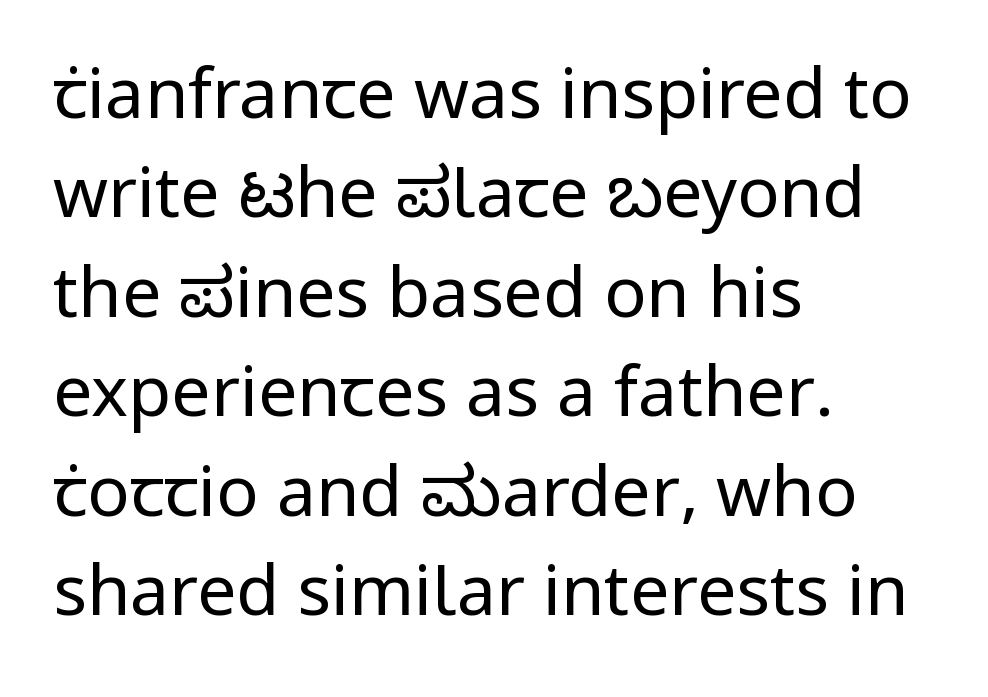
Weight: not bold — regular or lighter. Compared with typical paragraphs, the rows here are spaced about the same. To sum up the face: it is a sans, with no serifs. Leftover space on each line is placed entirely after the last word. Characters follow at the spacing the type designer built in.
